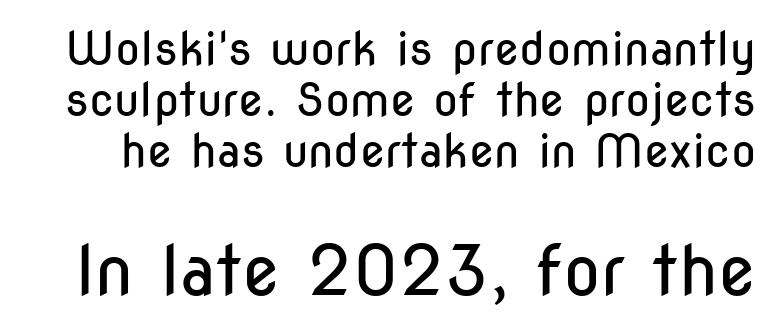
The image shows 69 px regular-weight, condensed sans-serif type, upright; set tight line spacing (1.11x), normal letter spacing, not underlined; the second (bottom) block is 1.5x larger; low stroke contrast and a medium x-height.
